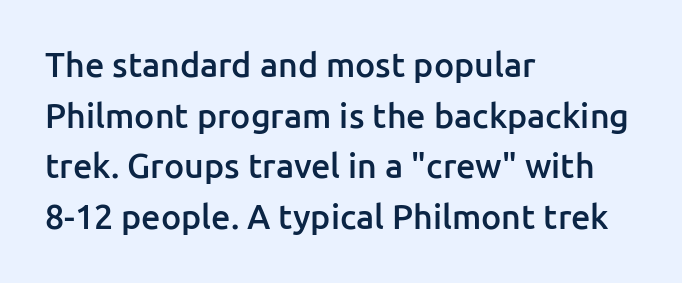
{"serif": "no", "italic": "no", "bold": "semi", "weight": "semibold", "width": "normal", "stroke_contrast": "low", "x_height": "medium", "monospaced": "no", "underline": "no", "align": "left", "line_spacing": "normal", "line_spacing_ratio": 1.49, "letter_spacing": "normal", "letter_spacing_em": 0.0, "glyph_px": 34}
